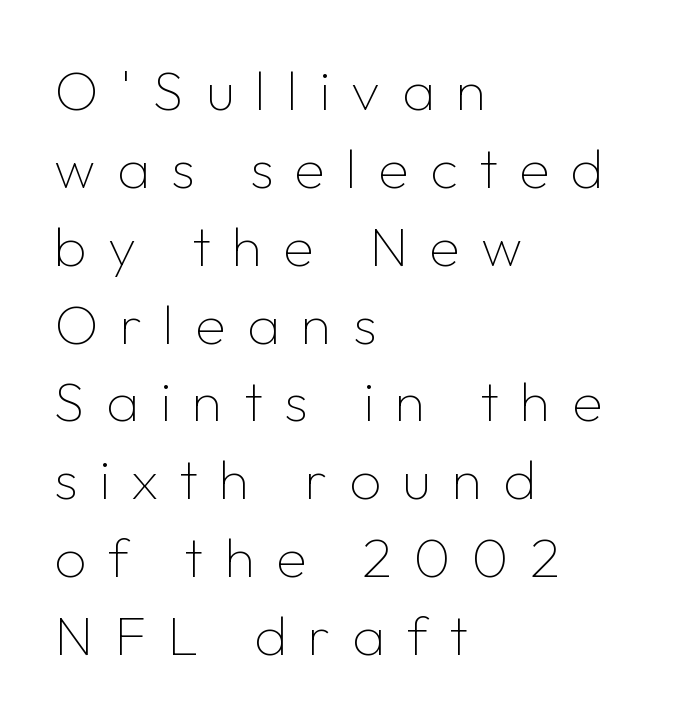
The paragraph shown leans on its left margin. How would I describe the line gaps? Plain and ordinary. Type style note: lacks serifs. This reads as an unemphasized weight, regular at the heaviest.
